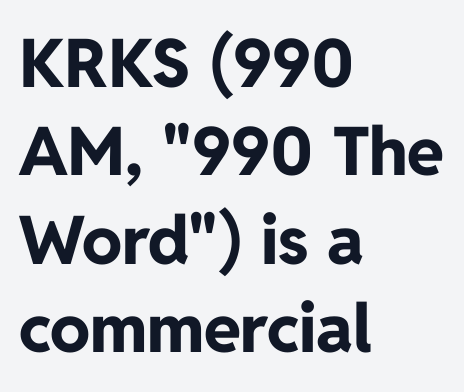
The image shows 67 px bold sans-serif type, upright; set left-aligned, normal line spacing (1.32x), normal letter spacing, not underlined; low stroke contrast and a medium x-height.
